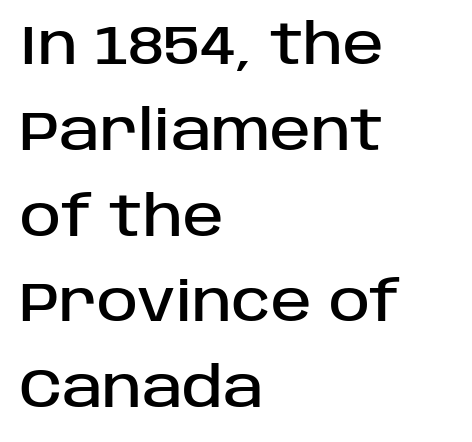
Letter spacing: default. The face used here is proportionally spaced, like ordinary book or web type. To sum up the face: it is a sans, with no serifs. The baseline area is clear.
